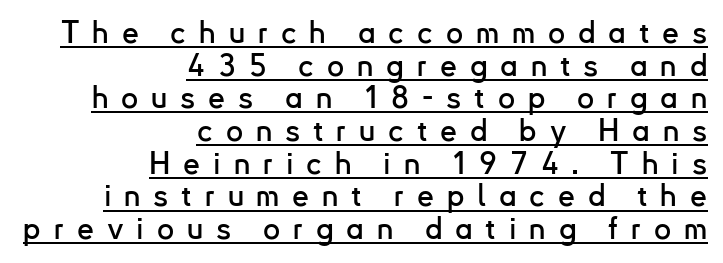
The leading is snug, giving the passage a crowded texture. Do the letters lean? They stand straight. These lines stack with their right ends in a neat column. Characters follow at a spacing far wider than the type designer built in. Stroke terminals: plain, sans-serif. This sample has the flowing, uneven cadence of proportional lettering.
